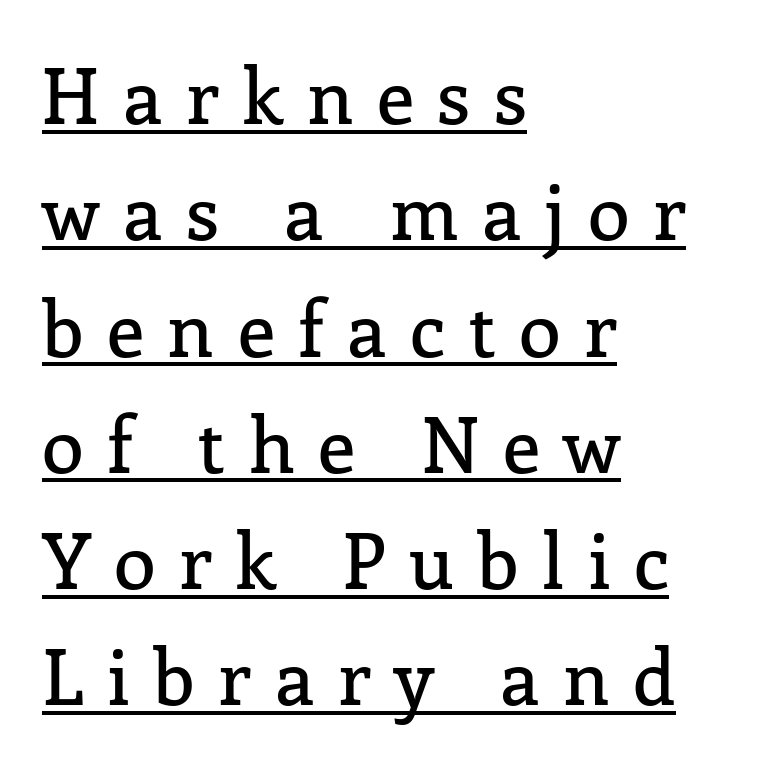
This rendering employs a face with finishing strokes, i.e., a serif. Upright lettering throughout. You could not count columns in this text — the font is proportionally spaced. The paragraph has a hard left edge and a soft right edge. A typesetter would call this leading conventional body-copy spacing. The letterforms stand isolated, each surrounded by extra space.
